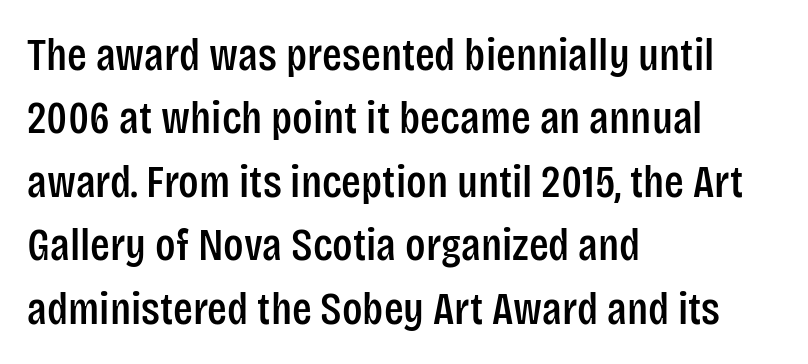
The image shows 46 px condensed sans-serif type, upright; set left-aligned, normal line spacing (1.38x), normal letter spacing, not underlined; low stroke contrast and a large x-height.
